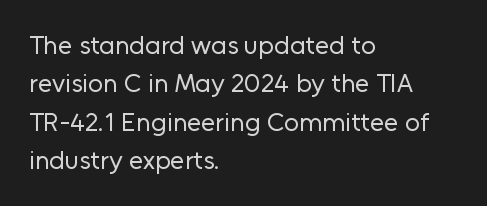
The image shows 26 px text type, upright; set left-aligned, normal line spacing (1.48x), normal letter spacing, not underlined.
